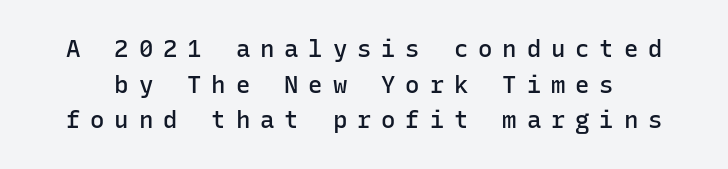
Q: Is the text bold? A: Semi-bold.
Q: Is the text italic (slanted)? A: No, it is upright.
Q: Is the text underlined? A: No.
Q: Is the spacing between letters normal or unusually wide? A: Unusually wide.
Q: Is the spacing between lines tight, normal or loose? A: Normal.
